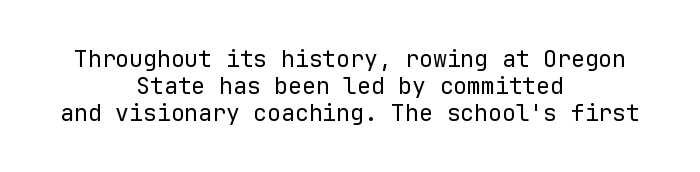
The image shows 23 px text type, upright; set centered, line spacing 1.18x, normal letter spacing, not underlined.
